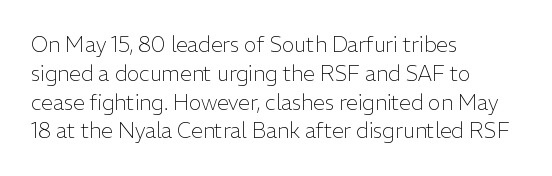
{"italic": "no", "bold": "no", "underline": "no", "align": "left", "line_spacing": "normal", "line_spacing_ratio": 1.37, "letter_spacing": "normal", "letter_spacing_em": 0.0, "glyph_px": 21}
